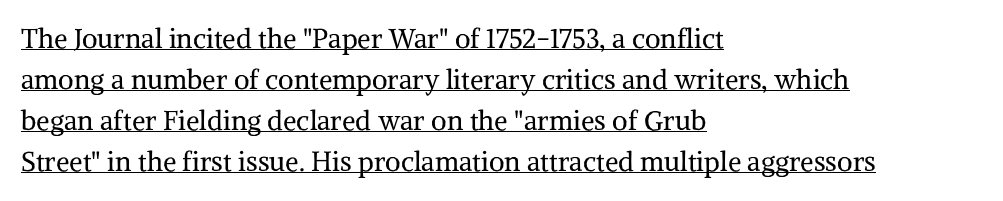
The setting favours the left margin, as ordinary paragraphs usually do. What's the leading like? Ordinary, nothing unusual. Compared with a typical body face, this is equally light or lighter still. This is the regular roman posture of the typeface. A continuous stroke trails under the words, as in a hyperlink. The line texture is even and compact thanks to regular tracking.
